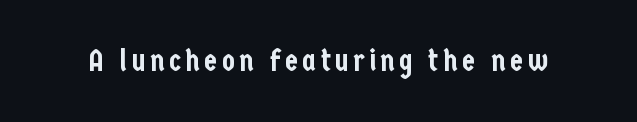
The image shows 30 px condensed sans-serif type, upright; set not underlined; low stroke contrast and a medium x-height.
